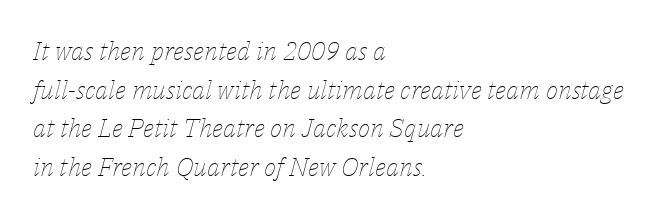
The image shows 26 px text type, italic (leaning right); set left-aligned, normal line spacing (1.49x), normal letter spacing, not underlined.
